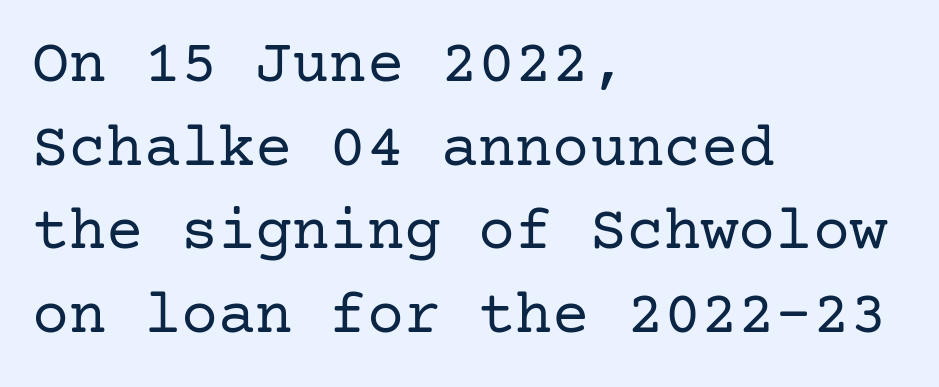
The image shows 62 px regular-weight serif type, upright; set left-aligned, normal line spacing (1.35x), normal letter spacing, not underlined; low stroke contrast and a medium x-height.
